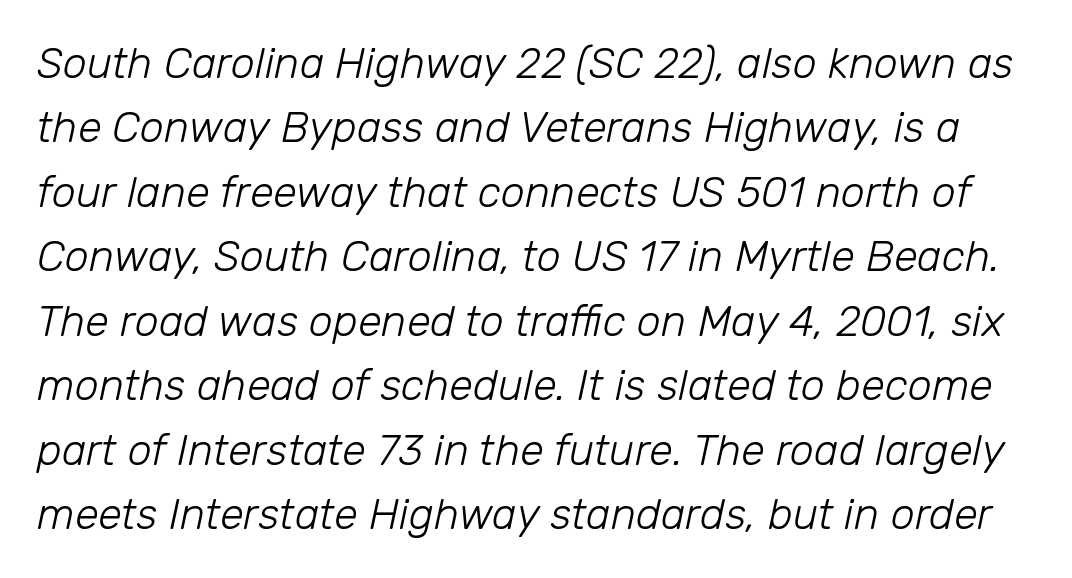
The image shows 43 px light type, italic (leaning right); set normal line spacing (1.5x), normal letter spacing, not underlined; low stroke contrast and a medium x-height.
